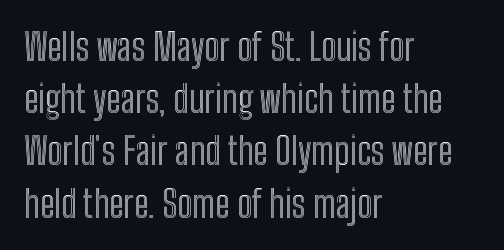
Which margin do the lines hug? The left one — the right edge is uneven. Each letter keeps its own natural width here, so spacing adapts to shape. Between one letter and the next there's only the usual sliver of space. Vertically, the passage feels balanced, rows spaced as you'd expect. The axis of the letterforms is exactly vertical.
